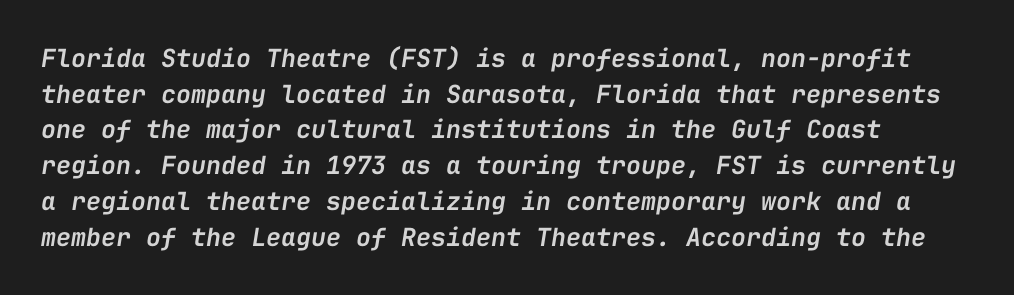
{"italic": "yes", "lean": "right", "slant_degrees": 9, "bold": "semi", "underline": "no", "line_spacing": "normal", "line_spacing_ratio": 1.43, "letter_spacing": "normal", "letter_spacing_em": 0.0, "glyph_px": 25}
